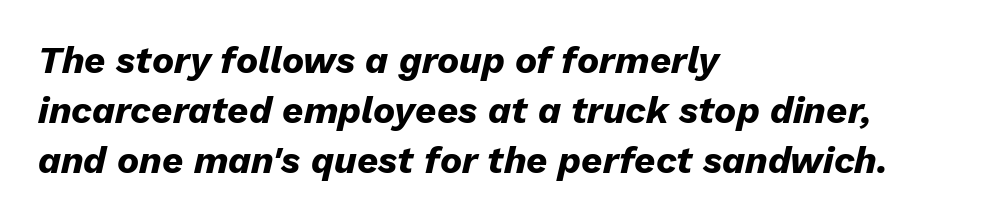
{"italic": "yes", "lean": "right", "slant_degrees": 13, "bold": "yes", "weight": "heavy", "width": "normal", "stroke_contrast": "low", "x_height": "medium", "monospaced": "no", "underline": "no", "align": "left", "line_spacing": "normal", "line_spacing_ratio": 1.35, "letter_spacing": "normal", "letter_spacing_em": 0.0, "glyph_px": 37}
